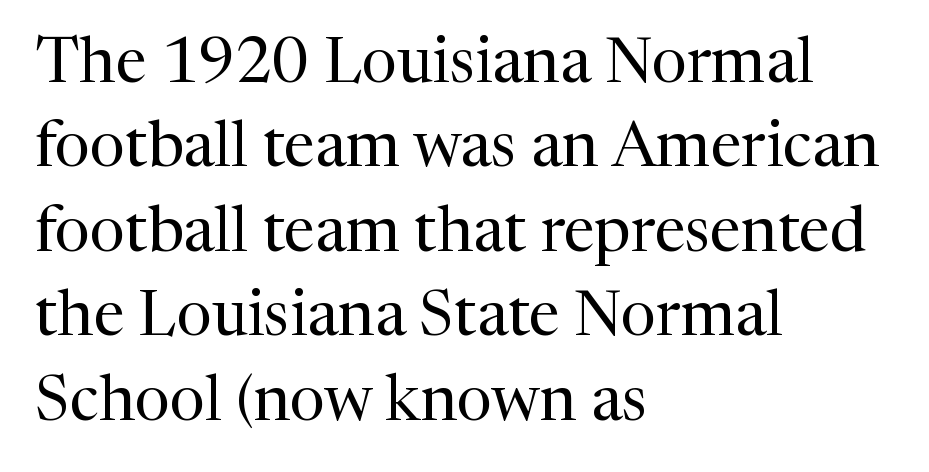
{"serif": "yes", "italic": "no", "bold": "no", "weight": "regular", "width": "normal", "stroke_contrast": "medium", "x_height": "medium", "monospaced": "no", "underline": "no", "align": "left", "line_spacing": "normal", "line_spacing_ratio": 1.34, "letter_spacing": "normal", "letter_spacing_em": 0.0, "glyph_px": 63}
